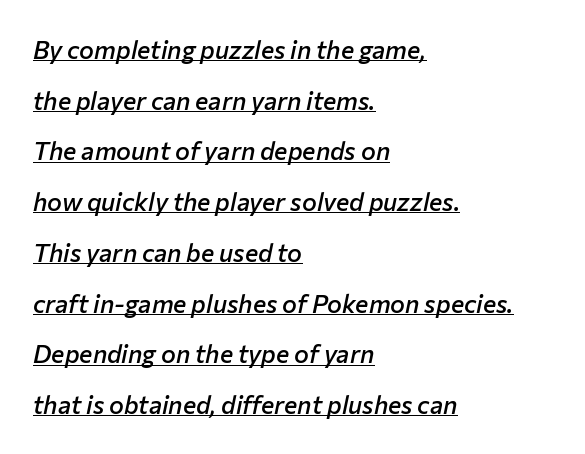
Stroke thickness is moderately raised; the sample reads as semibold. Is the type slanted? Yes — the strokes lean at a clear angle. Students, observe the line beneath the letters — that is underlining. Observe the ordinary spacing: letters are neighbours, not strangers. Teacher's note: observe the even left margin — that is flush-left alignment. Whoever set this chose breathing room over compactness in the vertical rhythm.
